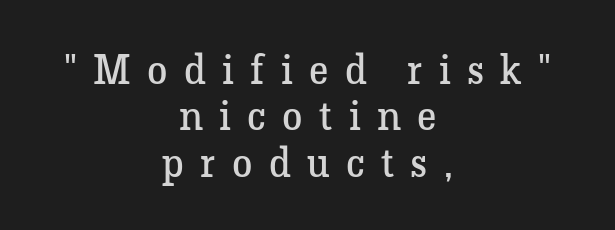
{"serif": "yes", "italic": "no", "bold": "no", "weight": "regular", "width": "normal", "stroke_contrast": "low", "x_height": "medium", "monospaced": "no", "underline": "no", "align": "center", "line_spacing": "tight", "line_spacing_ratio": 1.13, "letter_spacing": "wide", "letter_spacing_em": 0.4, "glyph_px": 41}
